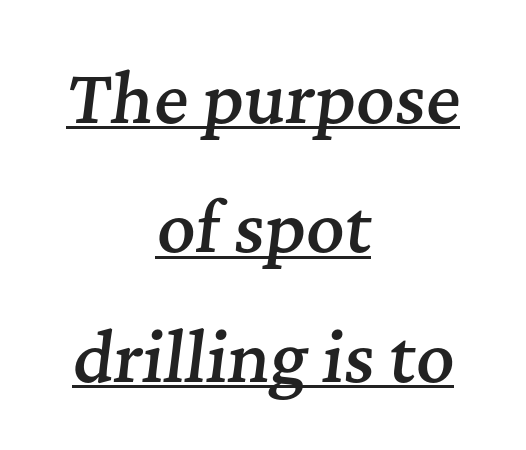
Does the copy run flush right? No — it is centered line by line. The text was rendered using a seriffed face with decorative stroke endings. The letterforms sit shoulder to shoulder at normal distance. The lettering tilts uniformly, giving the passage an italic look.
